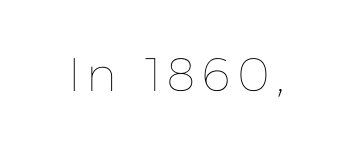
Q: Is the text bold? A: No.
Q: Is the text italic (slanted)? A: No, it is upright.
Q: Is the text underlined? A: No.
Q: Width (condensed, normal, or wide)? A: Normal.
Q: Stroke contrast? A: Low.
Q: x-height? A: Medium.
Q: Monospaced? A: No.
